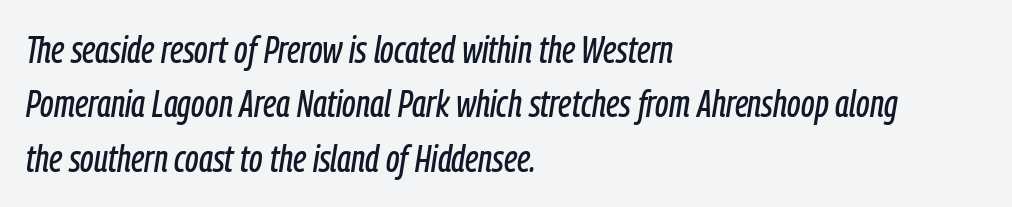
{"italic": "yes", "lean": "right", "slant_degrees": 9, "width": "condensed", "stroke_contrast": "low", "x_height": "medium", "monospaced": "no", "underline": "no", "align": "left", "line_spacing": "normal", "line_spacing_ratio": 1.43, "letter_spacing": "normal", "letter_spacing_em": 0.0, "glyph_px": 38}
